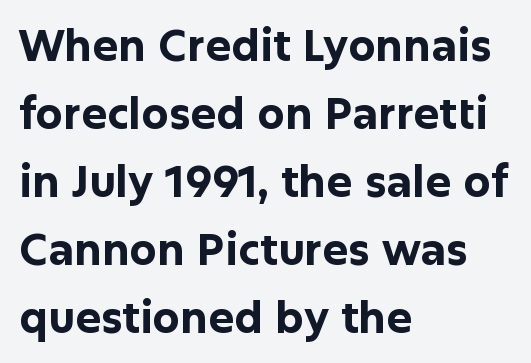
The passage shown is typeset with a sans-serif family. Looks like regular typesetting: each glyph gets only the width it needs. Notice how descenders clear the ascenders below comfortably — that's standard leading. Descenders hang freely into open space.
